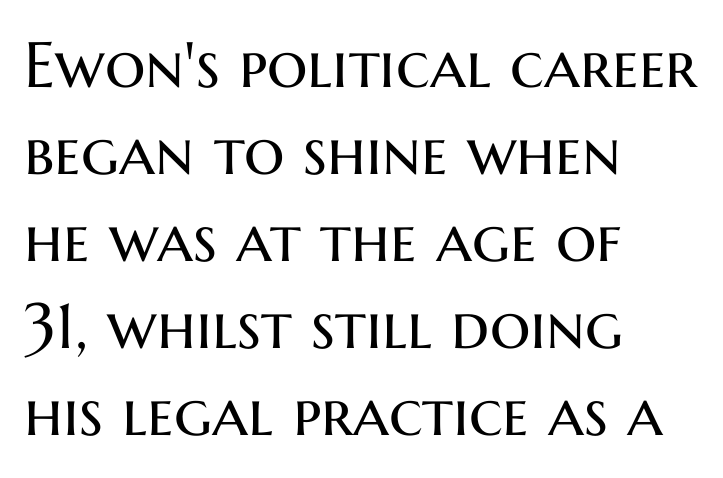
Do the characters align in a grid? No, the font is proportional. The typeface has the unassuming heft of standard copy or less. Typeset ragged right — the left edge is the straight one. A typesetter would mark this as roman, not italic. The gaps between neighbouring characters are ordinary and unremarkable. Notice how descenders clear the ascenders below comfortably — that's standard leading.
